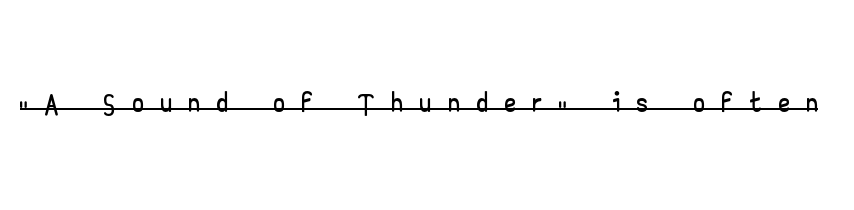
Q: Is the text italic (slanted)? A: No, it is upright.
Q: Is the typeface a serif or a sans-serif typeface? A: Sans-serif.
Q: Is the text underlined? A: Yes.
Q: Is the spacing between letters normal or unusually wide? A: Unusually wide.
Q: Width (condensed, normal, or wide)? A: Wide.
Q: Stroke contrast? A: Low.
Q: x-height? A: Small.
Q: Monospaced? A: No.
